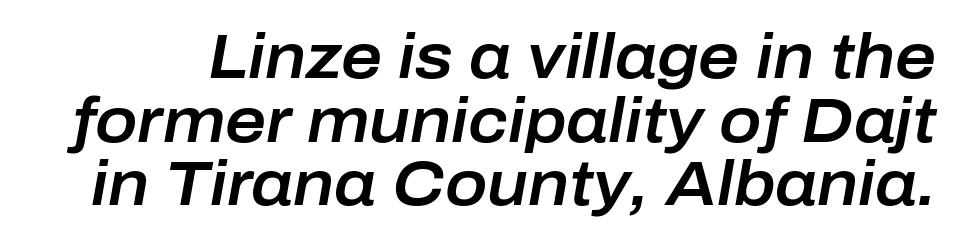
Do the characters align in a grid? No, the font is proportional. There is no visible air inserted between adjacent glyphs. The lettering tilts uniformly, giving the passage an italic look. Quick note: interline space is minimal. Underlining? Definitely not there.
